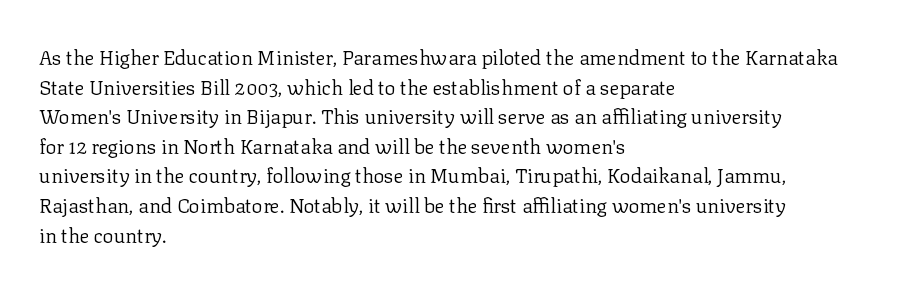
{"italic": "no", "bold": "no", "underline": "no", "align": "left", "line_spacing": "normal", "line_spacing_ratio": 1.48, "letter_spacing": "normal", "letter_spacing_em": 0.0, "glyph_px": 20}
